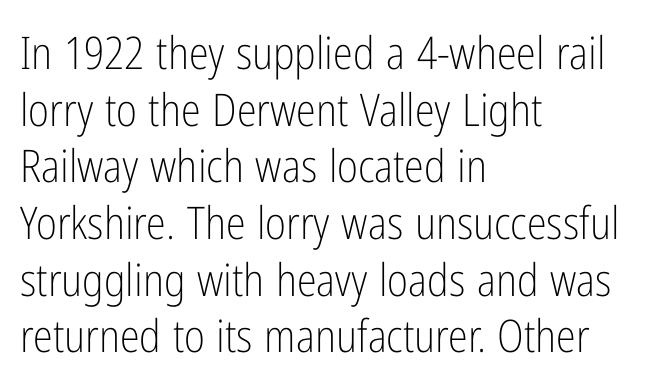
The image shows 45 px light, condensed sans-serif type, upright; set left-aligned, normal line spacing (1.26x), normal letter spacing, not underlined; low stroke contrast and a medium x-height.
